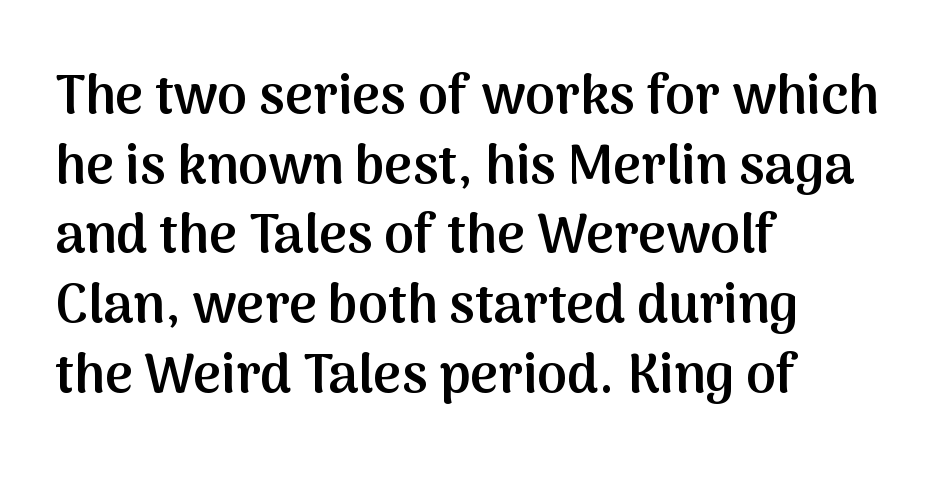
Q: Is the text bold? A: Semi-bold.
Q: Is the text italic (slanted)? A: No, it is upright.
Q: Is the typeface a serif or a sans-serif typeface? A: Sans-serif.
Q: Is the text underlined? A: No.
Q: How is the paragraph aligned? A: Left-aligned.
Q: Is the spacing between letters normal or unusually wide? A: Normal.
Q: Is the spacing between lines tight, normal or loose? A: Normal.
Q: Width (condensed, normal, or wide)? A: Normal.
Q: Stroke contrast? A: Medium.
Q: x-height? A: Medium.
Q: Monospaced? A: No.
